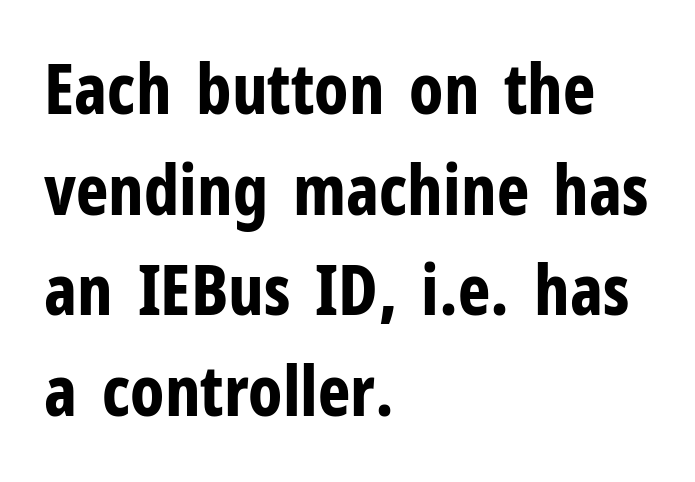
The image shows 69 px bold, condensed sans-serif type, upright; set left-aligned, normal line spacing (1.46x), normal letter spacing, not underlined; low stroke contrast and a medium x-height.
